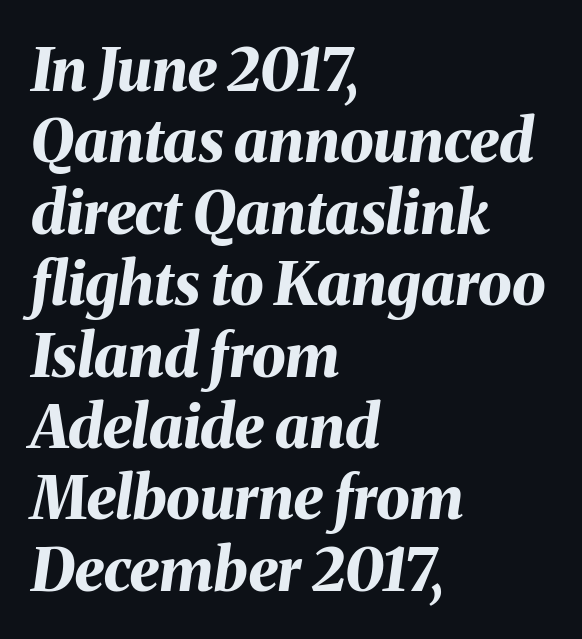
There is no visible air inserted between adjacent glyphs. In terms of posture, this sample is oblique. Character widths vary here, with narrow letters taking less room than wide ones. Descenders are the only things crossing below the line. Chunky letters — that's bold for sure. Alignment: flush left.
